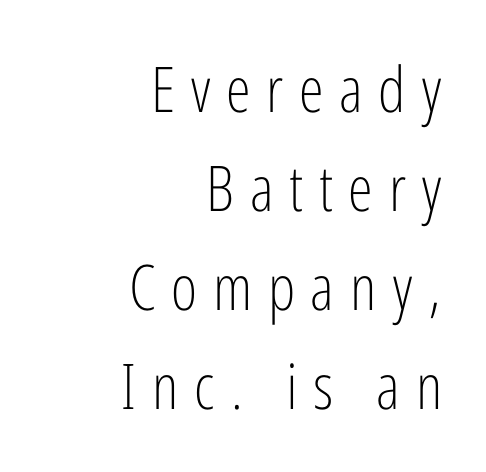
{"serif": "no", "italic": "no", "bold": "no", "weight": "light", "width": "condensed", "stroke_contrast": "low", "x_height": "medium", "monospaced": "no", "underline": "no", "align": "right", "line_spacing": "normal", "line_spacing_ratio": 1.57, "letter_spacing": "wide", "letter_spacing_em": 0.25, "glyph_px": 63}
